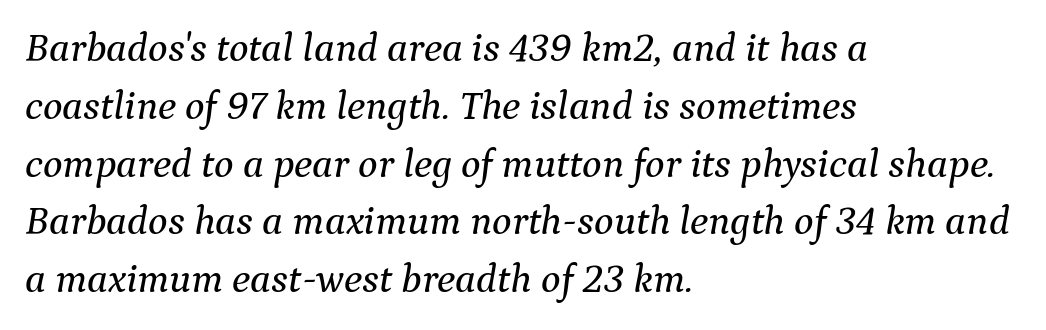
Q: Is the text italic (slanted)? A: Yes, it leans right by about 9 degrees.
Q: Is the typeface a serif or a sans-serif typeface? A: Serif.
Q: Is the text underlined? A: No.
Q: How is the paragraph aligned? A: Left-aligned.
Q: Is the spacing between letters normal or unusually wide? A: Normal.
Q: Is the spacing between lines tight, normal or loose? A: Normal.
Q: Width (condensed, normal, or wide)? A: Normal.
Q: Stroke contrast? A: Medium.
Q: x-height? A: Medium.
Q: Monospaced? A: No.
